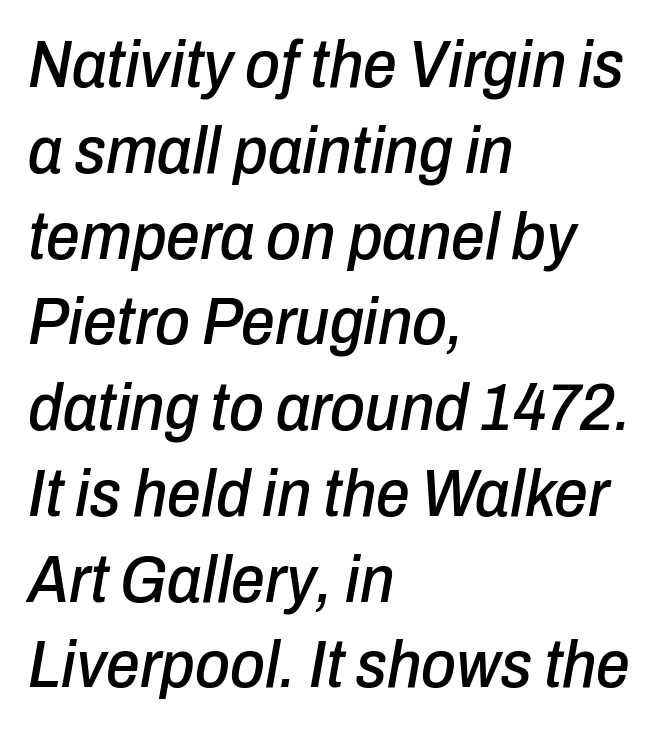
{"italic": "yes", "lean": "right", "slant_degrees": 10, "width": "condensed", "stroke_contrast": "low", "x_height": "medium", "monospaced": "no", "underline": "no", "align": "left", "line_spacing": "normal", "line_spacing_ratio": 1.28, "letter_spacing": "normal", "letter_spacing_em": 0.0, "glyph_px": 67}
